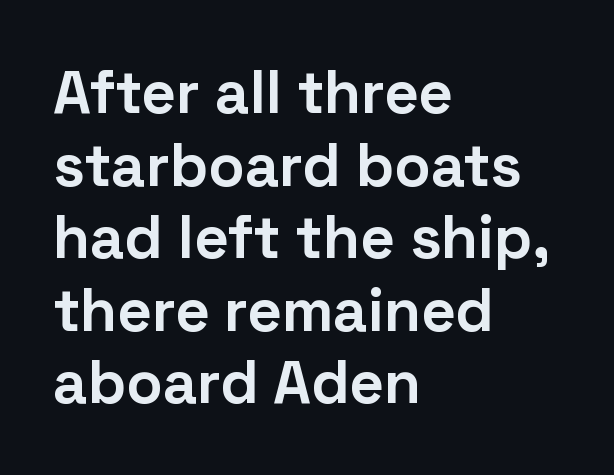
Q: Is the text bold? A: Yes.
Q: Is the text italic (slanted)? A: No, it is upright.
Q: Is the typeface a serif or a sans-serif typeface? A: Sans-serif.
Q: Is the text underlined? A: No.
Q: How is the paragraph aligned? A: Left-aligned.
Q: Is the spacing between letters normal or unusually wide? A: Normal.
Q: Width (condensed, normal, or wide)? A: Normal.
Q: Stroke contrast? A: Low.
Q: x-height? A: Medium.
Q: Monospaced? A: No.
